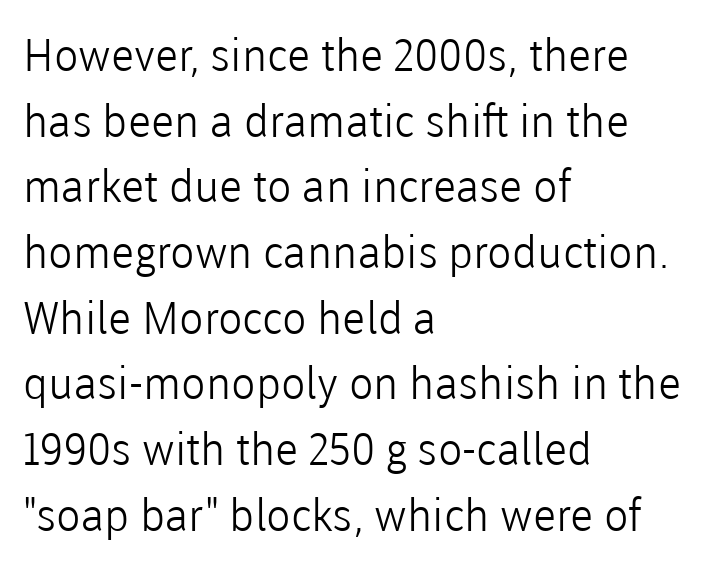
The image shows 45 px light sans-serif type, upright; set left-aligned, normal line spacing (1.46x), normal letter spacing, not underlined; low stroke contrast and a medium x-height.
